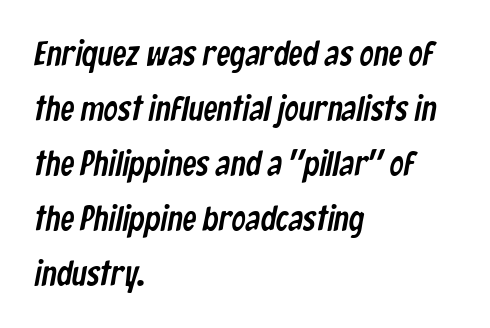
Q: Is the typeface a serif or a sans-serif typeface? A: Sans-serif.
Q: Is the text underlined? A: No.
Q: How is the paragraph aligned? A: Left-aligned.
Q: Is the spacing between letters normal or unusually wide? A: Normal.
Q: Is the spacing between lines tight, normal or loose? A: Normal.
Q: Width (condensed, normal, or wide)? A: Condensed.
Q: Stroke contrast? A: Low.
Q: x-height? A: Medium.
Q: Monospaced? A: No.
